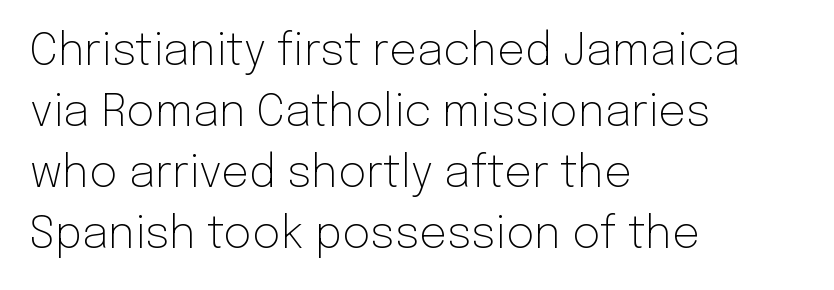
The image shows 44 px light sans-serif type, upright; set left-aligned, normal line spacing (1.39x), normal letter spacing, not underlined; low stroke contrast and a medium x-height.
